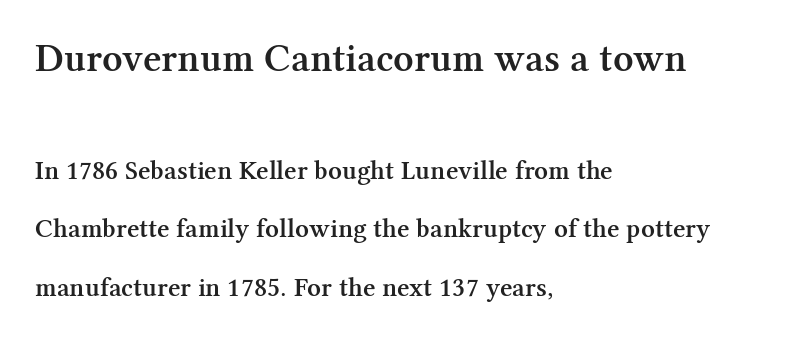
The image shows 40 px semibold serif type, upright; set left-aligned, loose line spacing (2.17x), normal letter spacing, not underlined; the first (top) block is 1.48x larger; medium stroke contrast and a medium x-height.
